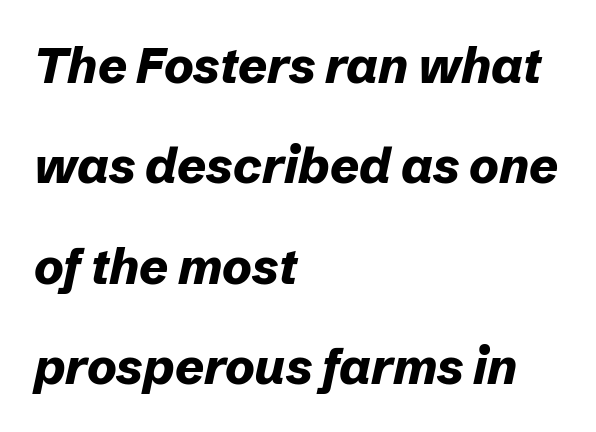
{"italic": "yes", "lean": "right", "slant_degrees": 12, "bold": "yes", "weight": "bold", "width": "normal", "stroke_contrast": "low", "x_height": "medium", "monospaced": "no", "underline": "no", "align": "left", "line_spacing": "loose", "line_spacing_ratio": 2.01, "letter_spacing": "normal", "letter_spacing_em": 0.0, "glyph_px": 50}
